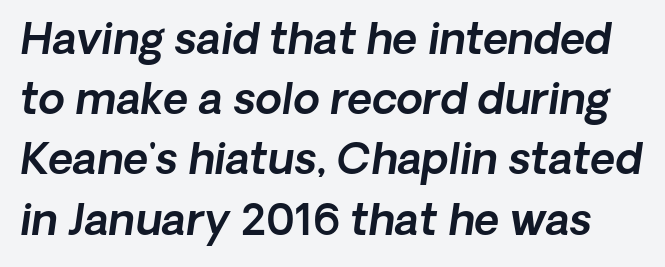
Q: Is the typeface a serif or a sans-serif typeface? A: Sans-serif.
Q: Is the text underlined? A: No.
Q: Is the spacing between letters normal or unusually wide? A: Normal.
Q: Is the spacing between lines tight, normal or loose? A: Normal.
Q: Width (condensed, normal, or wide)? A: Normal.
Q: x-height? A: Medium.
Q: Monospaced? A: No.
